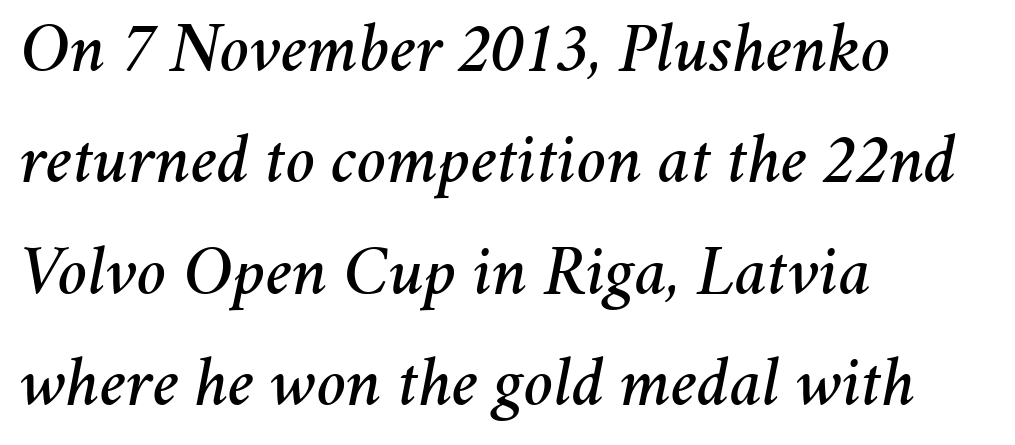
The passage shown stacks its lines at a standard gap. These lines are rendered in a variable-pitch font. Rule under the text: the space is simply empty. If you drew a ruler down the left edge, every line would touch it. Words appear dense and cohesive because spacing is normal.
